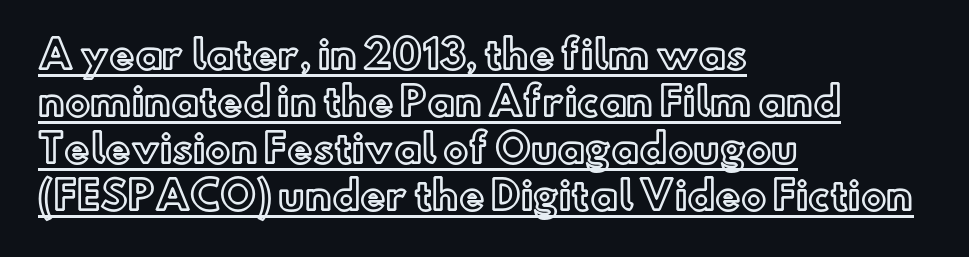
{"italic": "no", "width": "normal", "x_height": "small", "monospaced": "no", "underline": "yes", "align": "left", "line_spacing_ratio": 1.24, "letter_spacing": "normal", "letter_spacing_em": 0.0, "glyph_px": 38}
